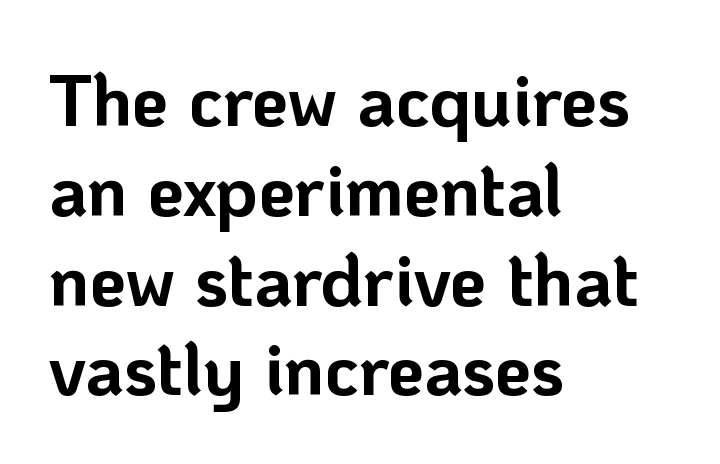
Q: Is the text bold? A: Yes.
Q: Is the text italic (slanted)? A: No, it is upright.
Q: Is the typeface a serif or a sans-serif typeface? A: Sans-serif.
Q: Is the text underlined? A: No.
Q: How is the paragraph aligned? A: Left-aligned.
Q: Is the spacing between letters normal or unusually wide? A: Normal.
Q: Width (condensed, normal, or wide)? A: Normal.
Q: Stroke contrast? A: Low.
Q: x-height? A: Medium.
Q: Monospaced? A: No.
